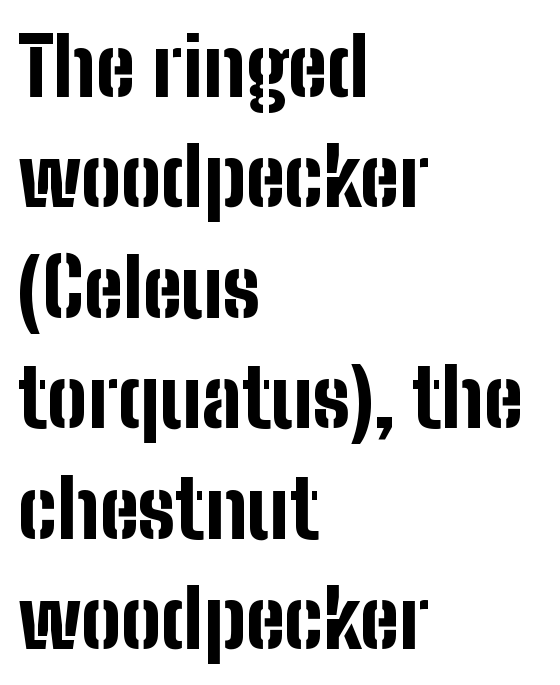
{"serif": "no", "italic": "no", "bold": "yes", "weight": "bold", "width": "condensed", "stroke_contrast": "low", "x_height": "medium", "monospaced": "no", "underline": "no", "align": "left", "line_spacing": "normal", "line_spacing_ratio": 1.38, "letter_spacing": "normal", "letter_spacing_em": 0.0, "glyph_px": 80}
